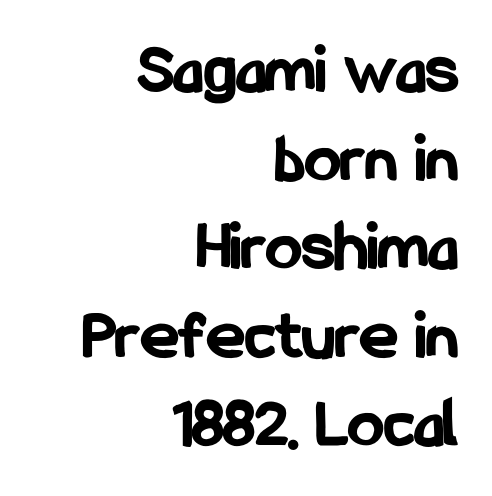
The image shows 72 px bold, condensed sans-serif type, upright; set right-aligned, line spacing 1.23x, normal letter spacing, not underlined; low stroke contrast and a medium x-height.
